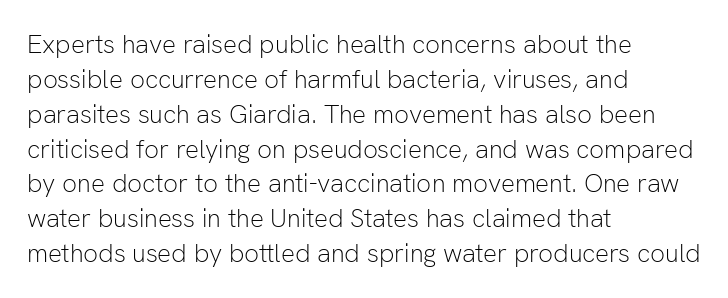
Q: Is the text bold? A: No.
Q: Is the text italic (slanted)? A: No, it is upright.
Q: Is the text underlined? A: No.
Q: How is the paragraph aligned? A: Left-aligned.
Q: Is the spacing between letters normal or unusually wide? A: Normal.
Q: Is the spacing between lines tight, normal or loose? A: Normal.
